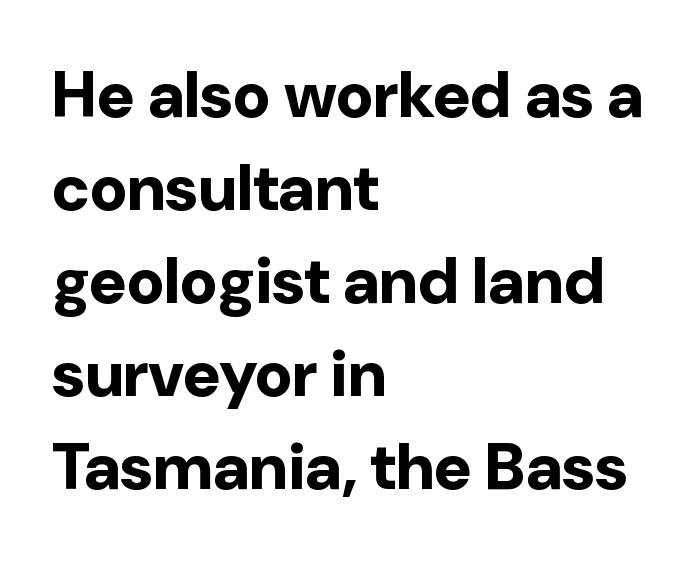
Q: Is the text bold? A: Yes.
Q: Is the text italic (slanted)? A: No, it is upright.
Q: Is the typeface a serif or a sans-serif typeface? A: Sans-serif.
Q: Is the text underlined? A: No.
Q: How is the paragraph aligned? A: Left-aligned.
Q: Is the spacing between letters normal or unusually wide? A: Normal.
Q: Is the spacing between lines tight, normal or loose? A: Normal.
Q: Width (condensed, normal, or wide)? A: Normal.
Q: Stroke contrast? A: Low.
Q: x-height? A: Medium.
Q: Monospaced? A: No.
